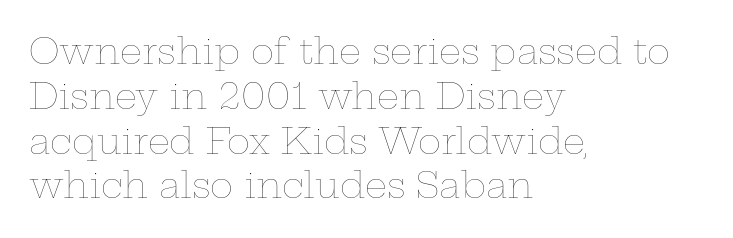
Q: Is the text bold? A: No.
Q: Is the text italic (slanted)? A: No, it is upright.
Q: Is the text underlined? A: No.
Q: How is the paragraph aligned? A: Left-aligned.
Q: Is the spacing between letters normal or unusually wide? A: Normal.
Q: Is the spacing between lines tight, normal or loose? A: Normal.
Q: Width (condensed, normal, or wide)? A: Wide.
Q: Stroke contrast? A: Low.
Q: x-height? A: Medium.
Q: Monospaced? A: No.
